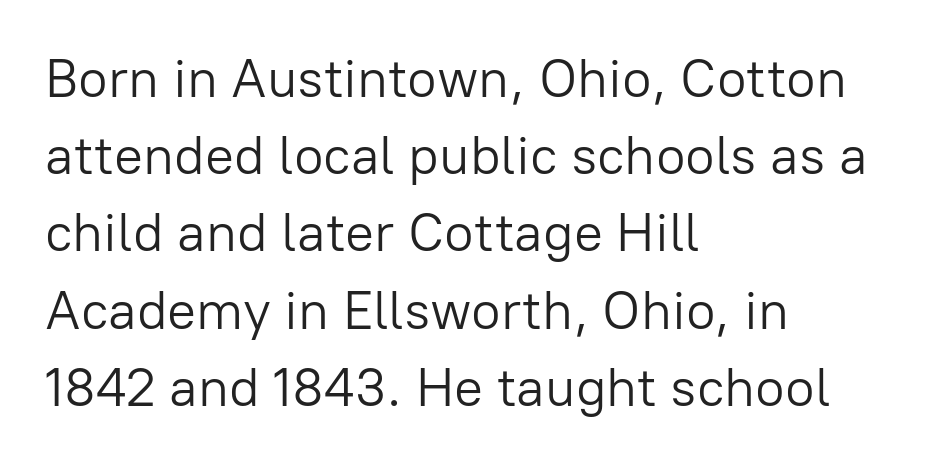
{"serif": "no", "italic": "no", "bold": "no", "weight": "light", "width": "normal", "stroke_contrast": "low", "x_height": "medium", "monospaced": "no", "underline": "no", "align": "left", "line_spacing": "normal", "line_spacing_ratio": 1.43, "letter_spacing": "normal", "letter_spacing_em": 0.0, "glyph_px": 54}
